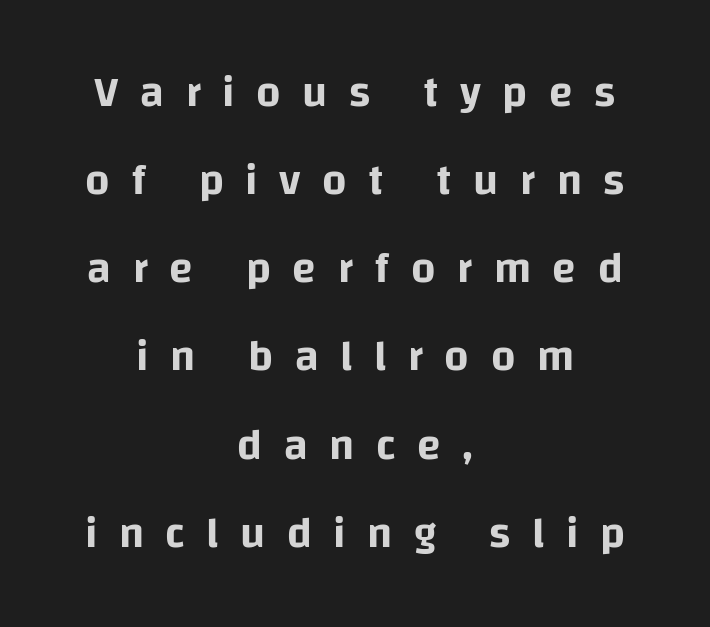
The image shows 43 px sans-serif type, upright; set centered, loose line spacing (2.05x), unusually wide letter spacing (+0.5 em), not underlined; low stroke contrast and a large x-height.
